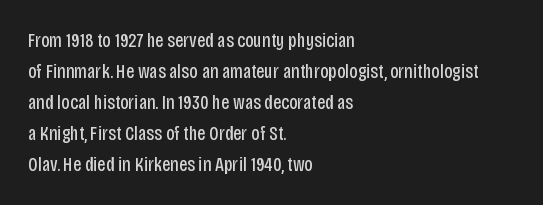
The image shows 20 px text type, upright; set left-aligned, normal line spacing (1.55x), normal letter spacing, not underlined.
